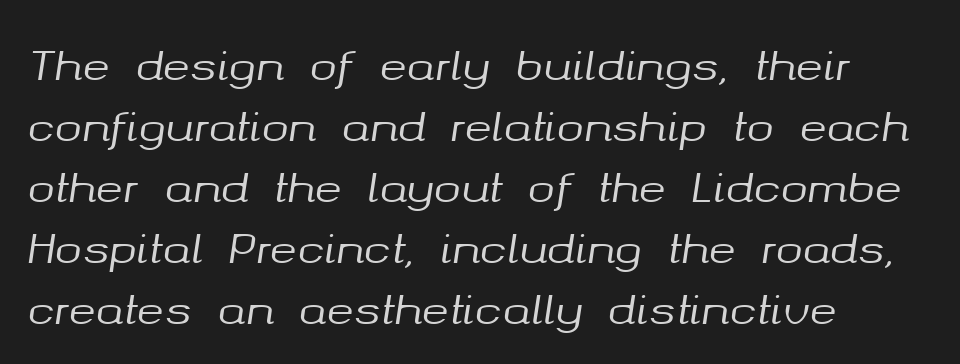
{"italic": "yes", "lean": "right", "slant_degrees": 8, "width": "normal", "stroke_contrast": "medium", "x_height": "medium", "monospaced": "no", "underline": "no", "align": "left", "line_spacing": "normal", "line_spacing_ratio": 1.49, "letter_spacing": "normal", "letter_spacing_em": 0.0, "glyph_px": 41}
